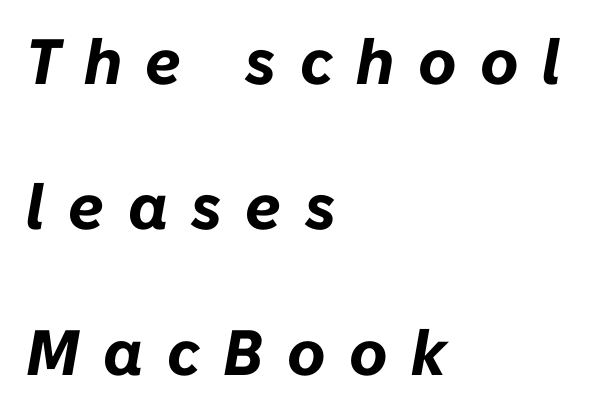
The image shows 64 px bold type, italic (leaning right); set left-aligned, loose line spacing (2.27x), unusually wide letter spacing (+0.37 em), not underlined; low stroke contrast and a medium x-height.
